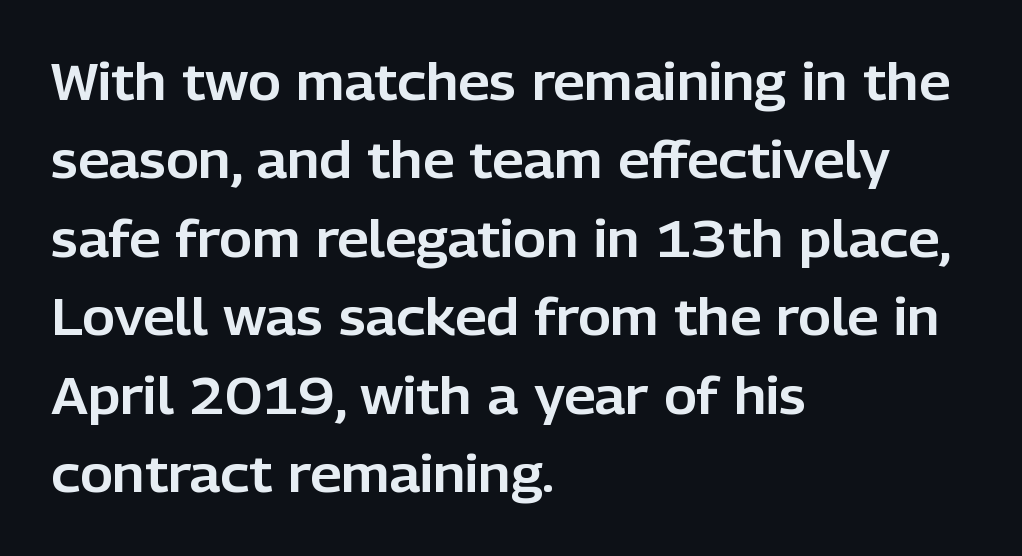
Posture: straight, roman, zero tilt. Note the varied advance widths — an 'i' is clearly narrower than an 'm'. Quick note: interline space is typical. The passage shown is not underscored anywhere. A student would call this left alignment; a typographer would say flush left, rag right.
